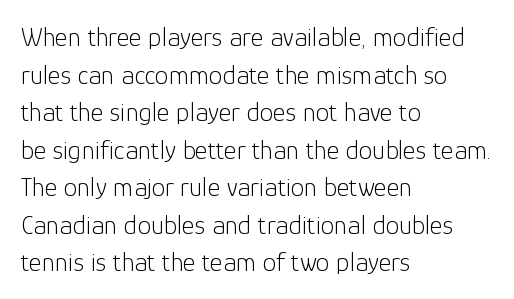
{"italic": "no", "bold": "no", "underline": "no", "align": "left", "line_spacing": "normal", "line_spacing_ratio": 1.39, "letter_spacing": "normal", "letter_spacing_em": 0.0, "glyph_px": 27}
